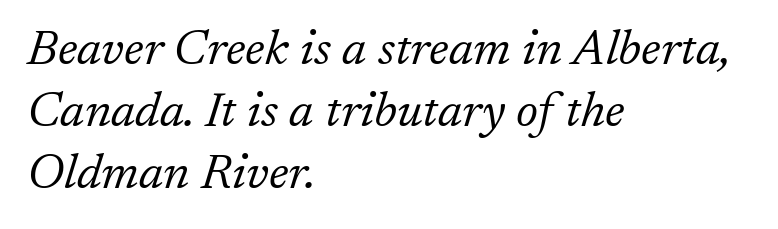
Q: Is the text bold? A: No.
Q: Is the text italic (slanted)? A: Yes, it leans right by about 17 degrees.
Q: Is the typeface a serif or a sans-serif typeface? A: Serif.
Q: Is the text underlined? A: No.
Q: How is the paragraph aligned? A: Left-aligned.
Q: Is the spacing between letters normal or unusually wide? A: Normal.
Q: Is the spacing between lines tight, normal or loose? A: Normal.
Q: Width (condensed, normal, or wide)? A: Normal.
Q: Stroke contrast? A: Low.
Q: x-height? A: Medium.
Q: Monospaced? A: No.
